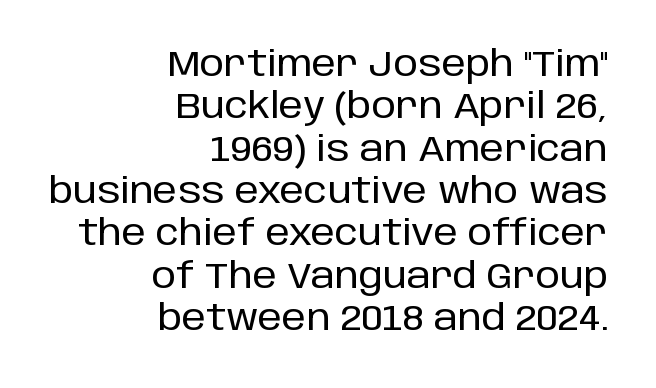
{"serif": "no", "italic": "no", "width": "normal", "stroke_contrast": "low", "x_height": "large", "monospaced": "no", "underline": "no", "align": "right", "line_spacing_ratio": 1.21, "letter_spacing": "normal", "letter_spacing_em": 0.0, "glyph_px": 35}
